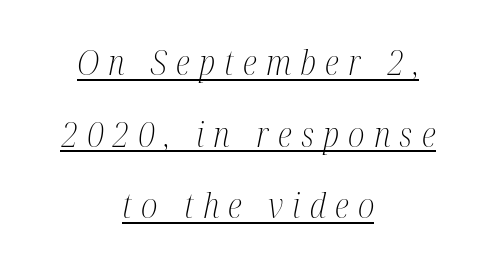
Q: Is the text bold? A: No.
Q: Is the text italic (slanted)? A: Yes, it leans right by about 12 degrees.
Q: Is the typeface a serif or a sans-serif typeface? A: Serif.
Q: Is the text underlined? A: Yes.
Q: How is the paragraph aligned? A: Centered.
Q: Is the spacing between letters normal or unusually wide? A: Unusually wide.
Q: Is the spacing between lines tight, normal or loose? A: Loose.
Q: Width (condensed, normal, or wide)? A: Condensed.
Q: Stroke contrast? A: Medium.
Q: x-height? A: Medium.
Q: Monospaced? A: No.
